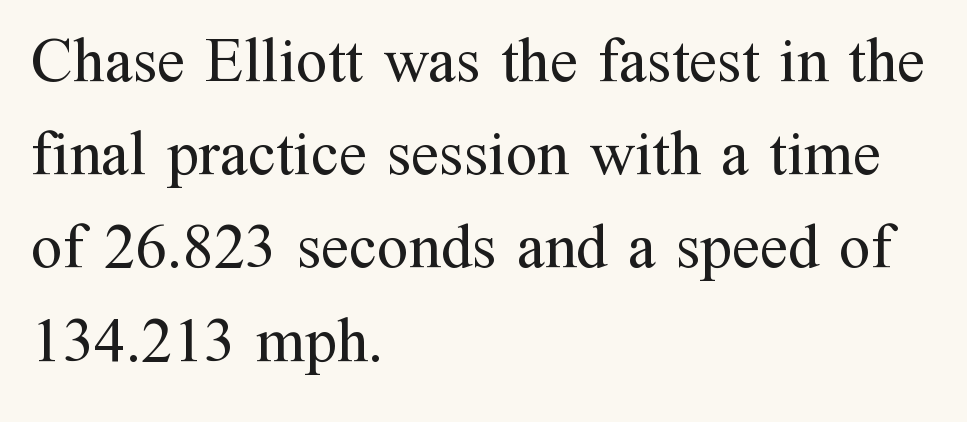
{"serif": "yes", "italic": "no", "bold": "no", "weight": "regular", "width": "normal", "stroke_contrast": "medium", "x_height": "medium", "monospaced": "no", "underline": "no", "align": "left", "line_spacing": "normal", "line_spacing_ratio": 1.48, "letter_spacing": "normal", "letter_spacing_em": 0.0, "glyph_px": 63}
